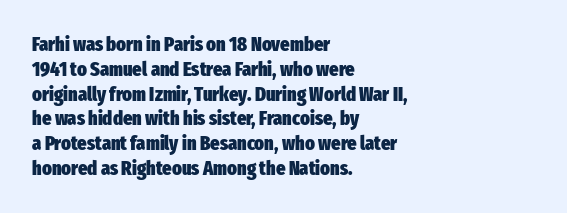
The image shows 20 px bold type, upright; set left-aligned, line spacing 1.24x, normal letter spacing, not underlined.
